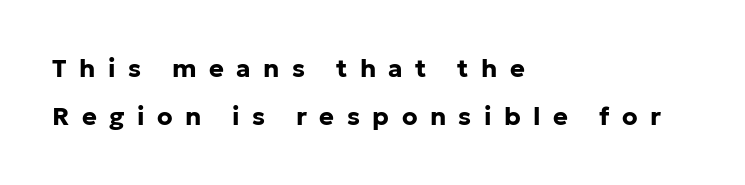
Q: Is the text bold? A: Yes.
Q: Is the text italic (slanted)? A: No, it is upright.
Q: Is the text underlined? A: No.
Q: How is the paragraph aligned? A: Left-aligned.
Q: Is the spacing between letters normal or unusually wide? A: Unusually wide.
Q: Is the spacing between lines tight, normal or loose? A: Loose.
